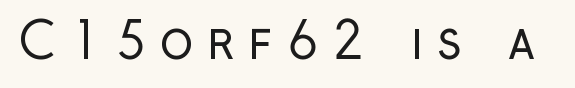
{"serif": "no", "italic": "no", "bold": "no", "weight": "regular", "width": "condensed", "stroke_contrast": "low", "x_height": "medium", "monospaced": "no", "underline": "no", "letter_spacing": "wide", "letter_spacing_em": 0.27, "glyph_px": 50}
